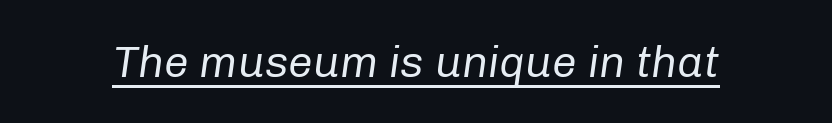
{"italic": "yes", "lean": "right", "slant_degrees": 8, "bold": "no", "weight": "regular", "width": "normal", "stroke_contrast": "low", "x_height": "medium", "monospaced": "no", "underline": "yes", "letter_spacing": "normal", "letter_spacing_em": 0.0, "glyph_px": 44}
